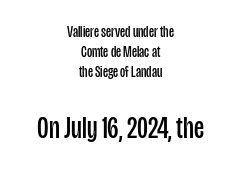
Each letter keeps its own natural width here, so spacing adapts to shape. A bare baseline throughout the passage. The typeface has the unassuming heft of standard copy or less. Does the lettering tilt? It doesn't — this is upright.
